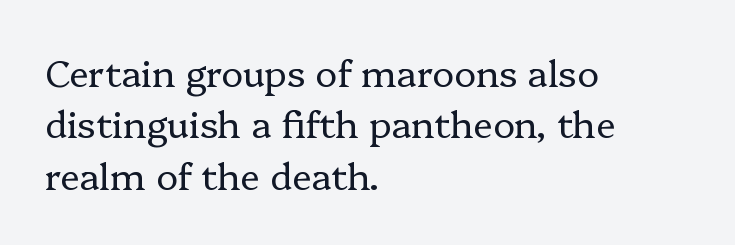
The face used here is proportionally spaced, like ordinary book or web type. All the whitespace from short lines collects on the right. The rendering keeps characters at their native spacing. Stems here are at most as thick as an everyday book face.
